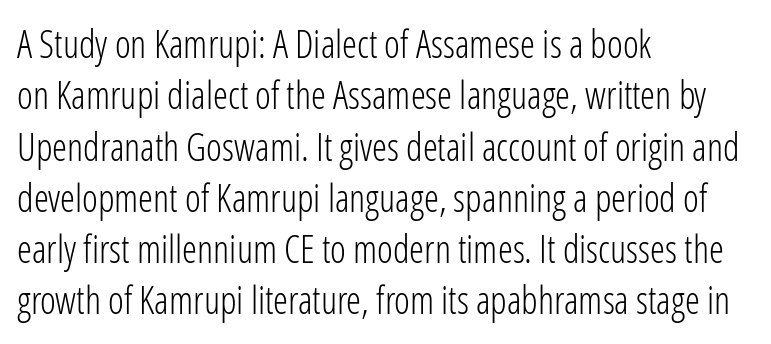
Q: Is the text bold? A: No.
Q: Is the text italic (slanted)? A: No, it is upright.
Q: Is the typeface a serif or a sans-serif typeface? A: Sans-serif.
Q: Is the text underlined? A: No.
Q: How is the paragraph aligned? A: Left-aligned.
Q: Is the spacing between letters normal or unusually wide? A: Normal.
Q: Is the spacing between lines tight, normal or loose? A: Normal.
Q: Width (condensed, normal, or wide)? A: Condensed.
Q: Stroke contrast? A: Low.
Q: x-height? A: Medium.
Q: Monospaced? A: No.
